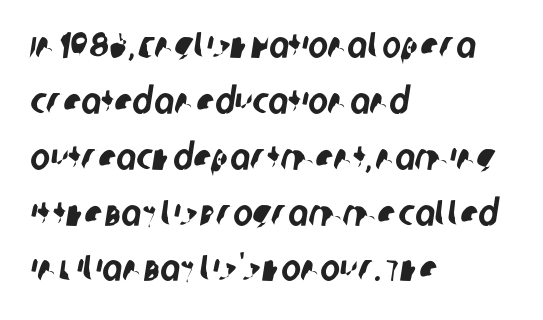
Think of a printed novel: that variable character pitch is what you see here. Rule under the text: the space is simply empty. Is there much room between lines? A standard amount, neither cramped nor airy. Grotesque or geometric, the face here clearly has no serifs. Short and long lines alike share a common starting point at left. You could call the tracking neutral — neither tight nor loose.
